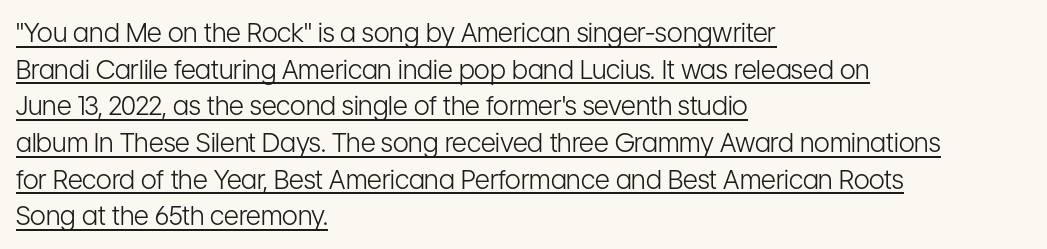
Q: Is the text bold? A: No.
Q: Is the text italic (slanted)? A: No, it is upright.
Q: Is the text underlined? A: Yes.
Q: How is the paragraph aligned? A: Left-aligned.
Q: Is the spacing between letters normal or unusually wide? A: Normal.
Q: Is the spacing between lines tight, normal or loose? A: Normal.
